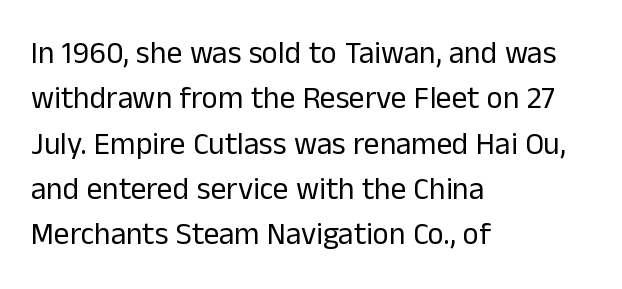
The image shows 31 px regular-weight sans-serif type, upright; set left-aligned, normal line spacing (1.46x), normal letter spacing, not underlined; low stroke contrast and a medium x-height.
